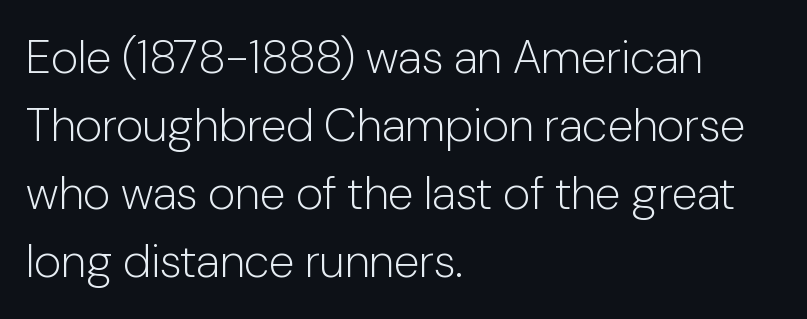
Looks like regular typesetting: each glyph gets only the width it needs. Successive baselines arrive at the customary interval. The passage shown is not bold in any degree. The compositor pushed each line to the left boundary.
